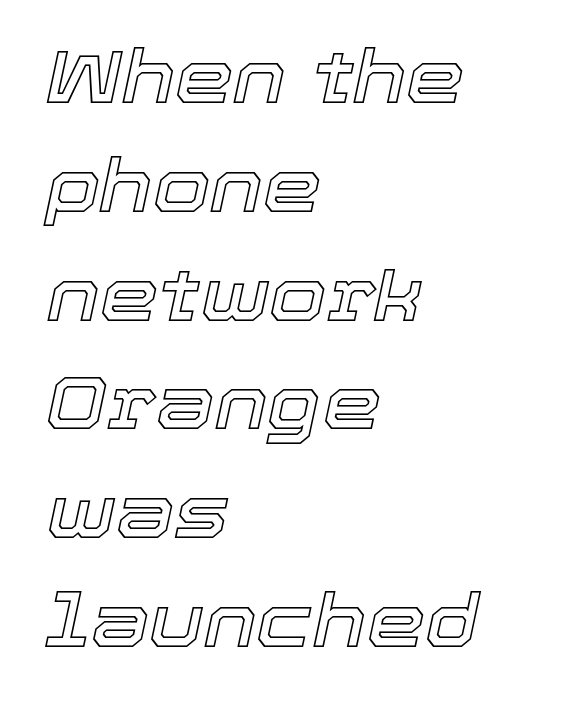
The image shows 74 px text type, italic (leaning right); set left-aligned, normal line spacing (1.47x), normal letter spacing, not underlined; a medium x-height.
